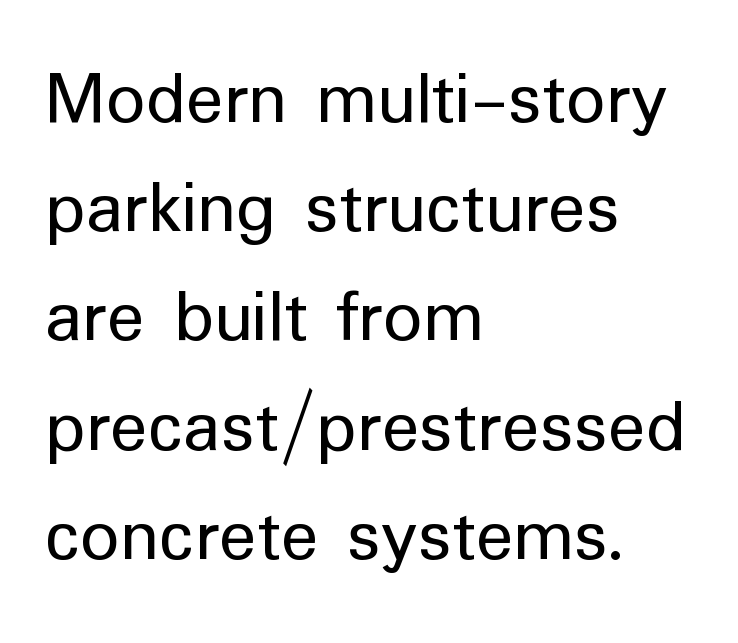
Q: Is the text bold? A: No.
Q: Is the text italic (slanted)? A: No, it is upright.
Q: Is the typeface a serif or a sans-serif typeface? A: Sans-serif.
Q: Is the text underlined? A: No.
Q: How is the paragraph aligned? A: Left-aligned.
Q: Is the spacing between letters normal or unusually wide? A: Normal.
Q: Is the spacing between lines tight, normal or loose? A: Normal.
Q: Width (condensed, normal, or wide)? A: Normal.
Q: Stroke contrast? A: Low.
Q: x-height? A: Medium.
Q: Monospaced? A: No.
